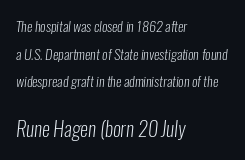
The image shows 20 px text type; set left-aligned, loose line spacing (1.98x), normal letter spacing, not underlined; the second (bottom) block is 1.43x larger.
